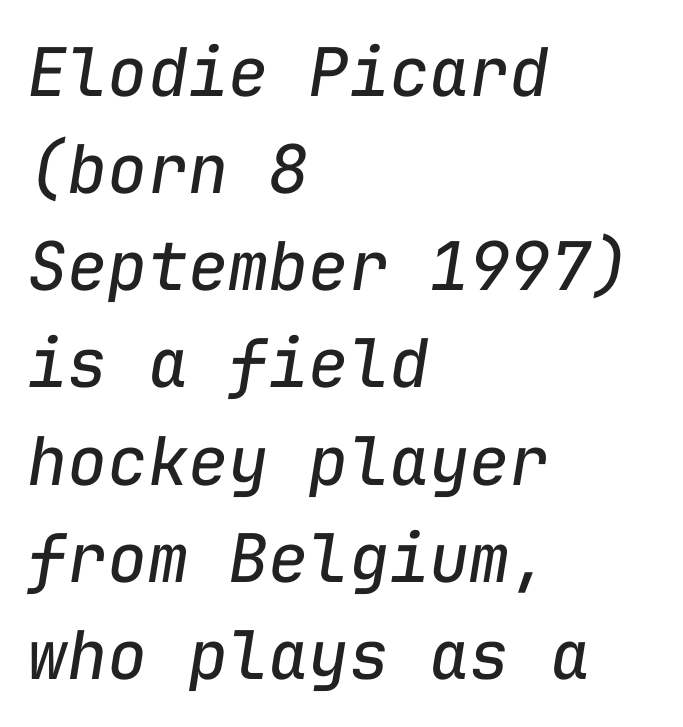
Q: Is the text bold? A: No.
Q: Is the text italic (slanted)? A: Yes, it leans right by about 9 degrees.
Q: Is the text underlined? A: No.
Q: How is the paragraph aligned? A: Left-aligned.
Q: Is the spacing between letters normal or unusually wide? A: Normal.
Q: Is the spacing between lines tight, normal or loose? A: Normal.
Q: Width (condensed, normal, or wide)? A: Normal.
Q: Stroke contrast? A: Low.
Q: x-height? A: Medium.
Q: Monospaced? A: Yes.
